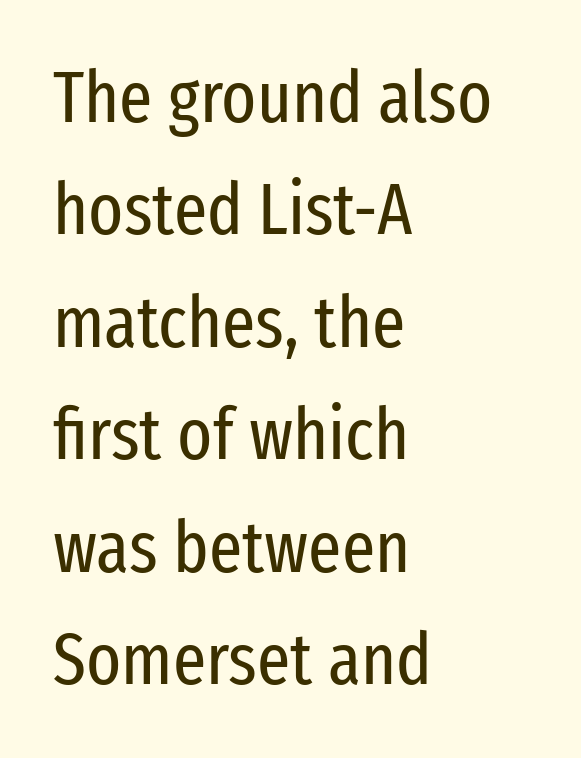
Q: Is the text bold? A: No.
Q: Is the text italic (slanted)? A: No, it is upright.
Q: Is the typeface a serif or a sans-serif typeface? A: Sans-serif.
Q: Is the text underlined? A: No.
Q: How is the paragraph aligned? A: Left-aligned.
Q: Is the spacing between letters normal or unusually wide? A: Normal.
Q: Is the spacing between lines tight, normal or loose? A: Normal.
Q: Width (condensed, normal, or wide)? A: Condensed.
Q: Stroke contrast? A: Low.
Q: x-height? A: Medium.
Q: Monospaced? A: No.
